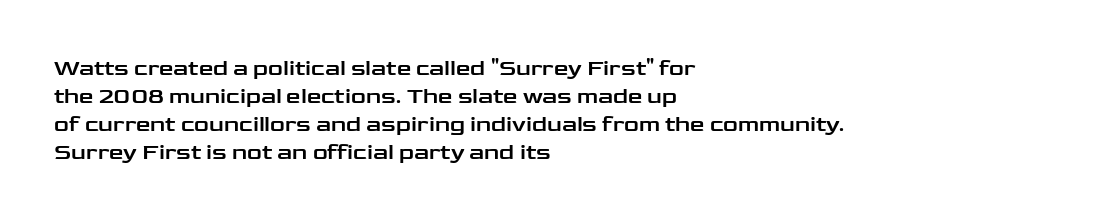
Look at the tracking — it's just the regular setting, nothing added. Caption: multi-line text, flush left, ragged right. Notice how the stems are strictly vertical — no italics here. A clean baseline with only descenders dipping below it.
